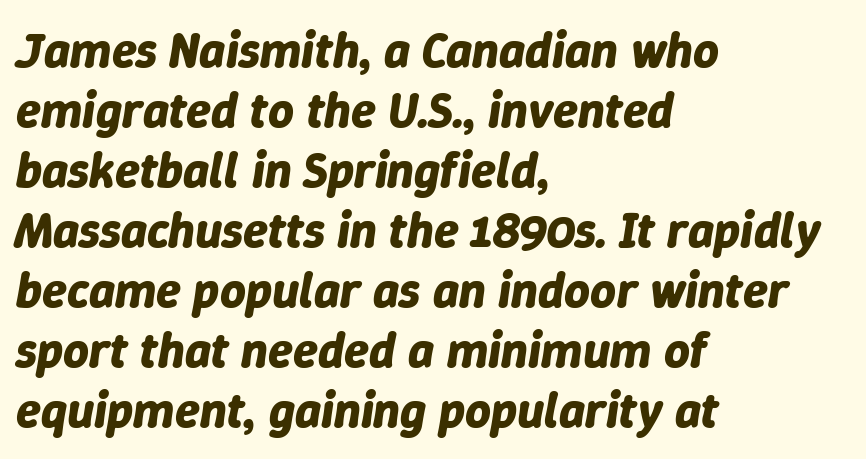
Typesetter's note: full bold, strokes at maximum text heaviness. Students, note that the glyphs here touch the page at normal intervals. Varying glyph widths throughout — classic text-font behaviour. Just letters on the line, the space beneath them empty. Teacher's note: observe the even left margin — that is flush-left alignment.
